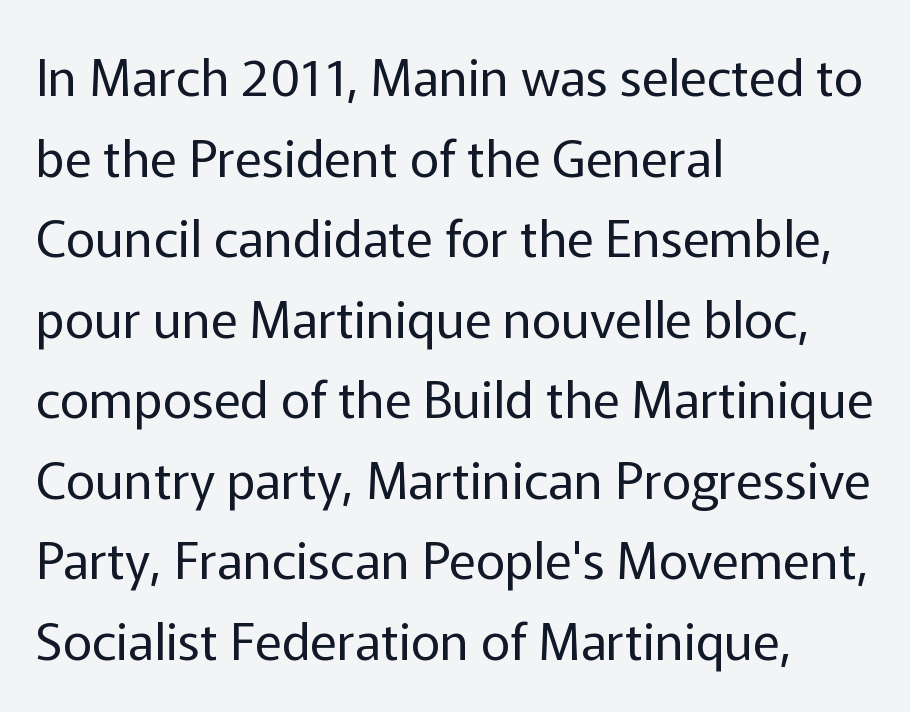
Check under the words: just untouched page. Nothing heavy about these letters — not bold at all. Typographically, this falls in the sans-serif category. This sample has the flowing, uneven cadence of proportional lettering. The letters stand upright; this is a roman face.
